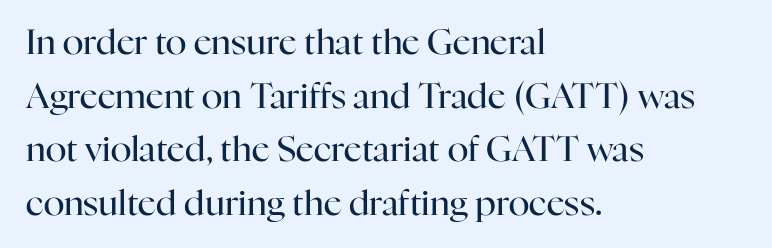
{"serif": "yes", "italic": "no", "bold": "no", "weight": "regular", "width": "normal", "stroke_contrast": "high", "x_height": "medium", "monospaced": "no", "underline": "no", "align": "left", "line_spacing": "normal", "line_spacing_ratio": 1.53, "letter_spacing": "normal", "letter_spacing_em": 0.0, "glyph_px": 35}
